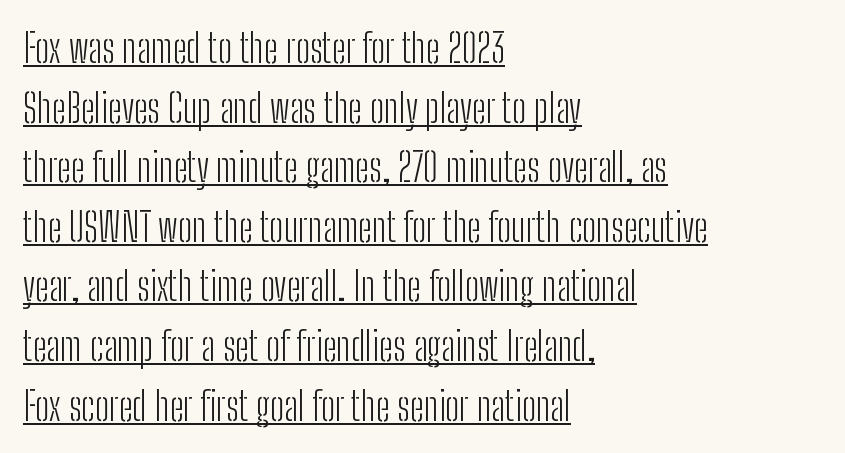
A typesetter would call this zero additional tracking. The typeface chosen for these lines omits serifs. This sample carries an underscore along the baseline area. Short and long lines alike share a common starting point at left.
